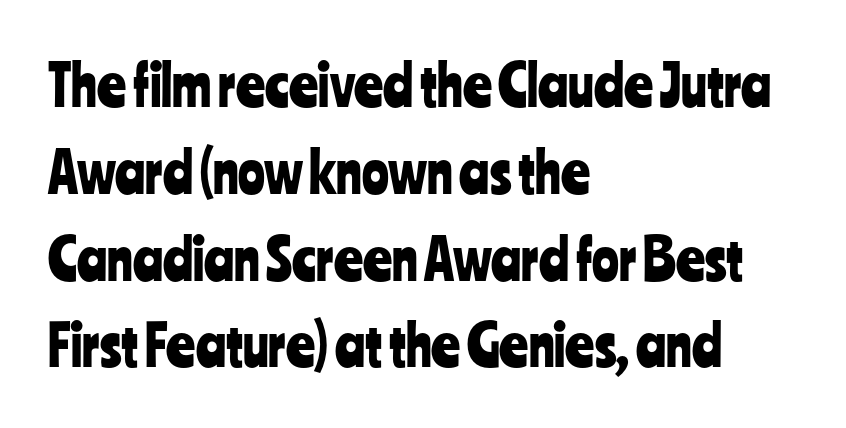
These lines sit exactly where default settings would place them. The horizontal fit of the characters is conventional and even. A typesetter would call this proportional, since set widths differ per character. The text was rendered using a sans face with plain stroke endings.
